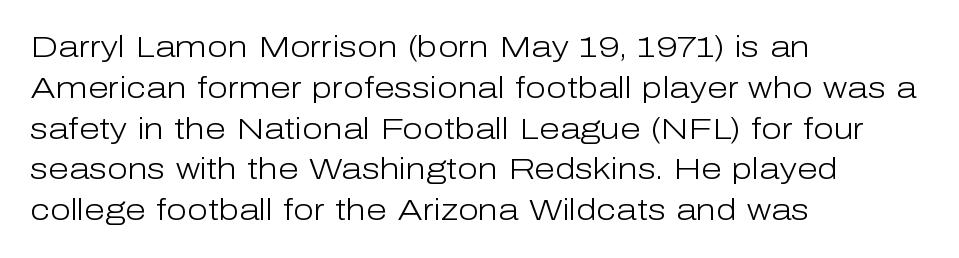
The image shows 30 px light sans-serif type, upright; set left-aligned, normal line spacing (1.36x), normal letter spacing, not underlined; low stroke contrast and a medium x-height.
